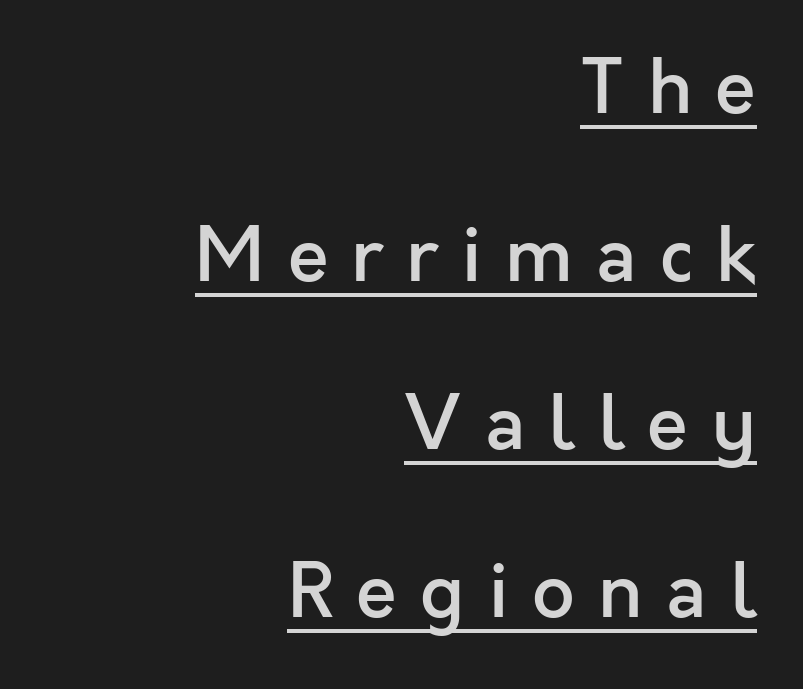
Q: Is the text bold? A: Semi-bold.
Q: Is the text italic (slanted)? A: No, it is upright.
Q: Is the typeface a serif or a sans-serif typeface? A: Sans-serif.
Q: Is the text underlined? A: Yes.
Q: How is the paragraph aligned? A: Right-aligned.
Q: Is the spacing between letters normal or unusually wide? A: Unusually wide.
Q: Is the spacing between lines tight, normal or loose? A: Loose.
Q: Width (condensed, normal, or wide)? A: Normal.
Q: x-height? A: Medium.
Q: Monospaced? A: No.
